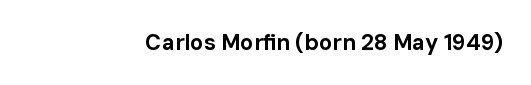
The image shows 22 px bold type, upright; set normal letter spacing, not underlined.
